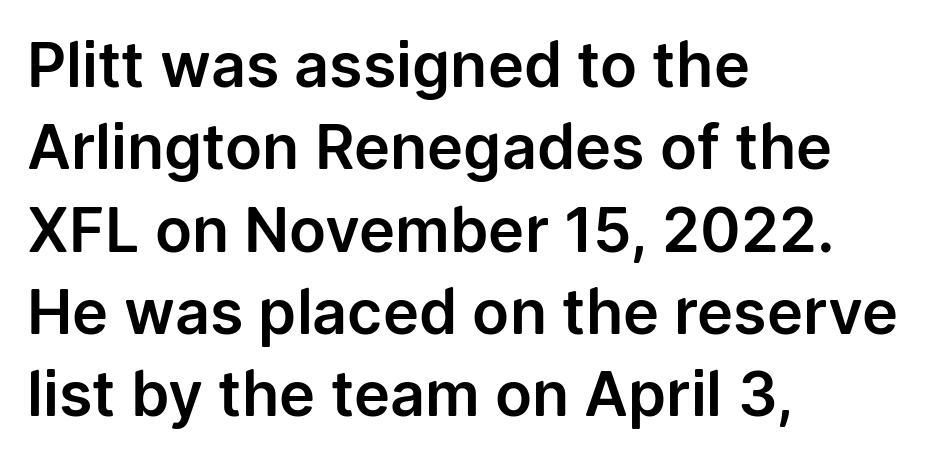
Q: Is the text italic (slanted)? A: No, it is upright.
Q: Is the typeface a serif or a sans-serif typeface? A: Sans-serif.
Q: Is the text underlined? A: No.
Q: How is the paragraph aligned? A: Left-aligned.
Q: Is the spacing between letters normal or unusually wide? A: Normal.
Q: Is the spacing between lines tight, normal or loose? A: Normal.
Q: Width (condensed, normal, or wide)? A: Normal.
Q: Stroke contrast? A: Low.
Q: x-height? A: Medium.
Q: Monospaced? A: No.
